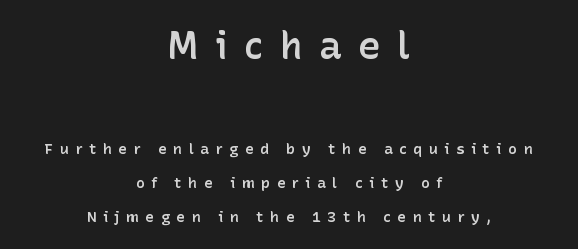
Q: Is the text bold? A: Semi-bold.
Q: Is the text italic (slanted)? A: No, it is upright.
Q: Is the typeface a serif or a sans-serif typeface? A: Sans-serif.
Q: Is the text underlined? A: No.
Q: How is the paragraph aligned? A: Centered.
Q: Is the spacing between letters normal or unusually wide? A: Unusually wide.
Q: Is the spacing between lines tight, normal or loose? A: Loose.
Q: Which block of text is set in a larger size, the first (top) or the second (bottom)? A: The first (top) one.
Q: Width (condensed, normal, or wide)? A: Normal.
Q: Stroke contrast? A: Low.
Q: x-height? A: Medium.
Q: Monospaced? A: No.
